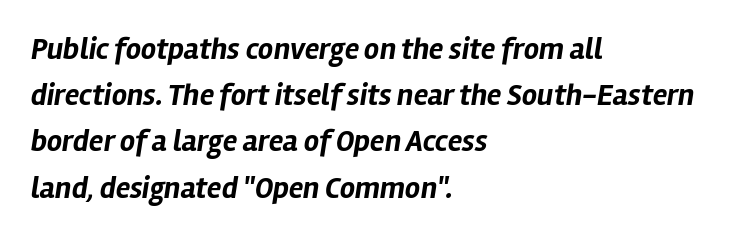
Notice how the stems are inclined rather than vertical — that's the hallmark of italics. The glyphs are unaccompanied by any horizontal stroke below them. Is the type bold? Yes — the strokes are clearly thick and heavy. How are the letters spaced? Ordinarily, with no added tracking. These lines stack with their left ends in a neat column. Regular leading.
